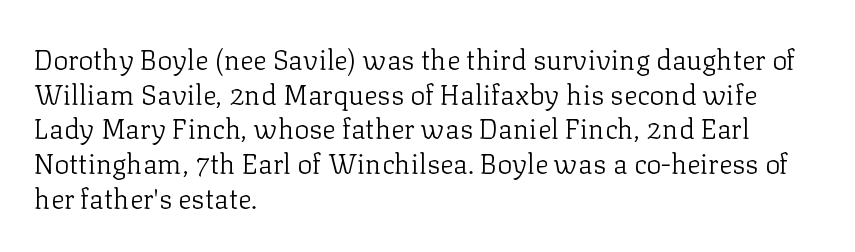
Q: Is the text bold? A: No.
Q: Is the text italic (slanted)? A: No, it is upright.
Q: Is the typeface a serif or a sans-serif typeface? A: Serif.
Q: Is the text underlined? A: No.
Q: How is the paragraph aligned? A: Left-aligned.
Q: Is the spacing between letters normal or unusually wide? A: Normal.
Q: Width (condensed, normal, or wide)? A: Normal.
Q: Stroke contrast? A: Low.
Q: x-height? A: Medium.
Q: Monospaced? A: No.
